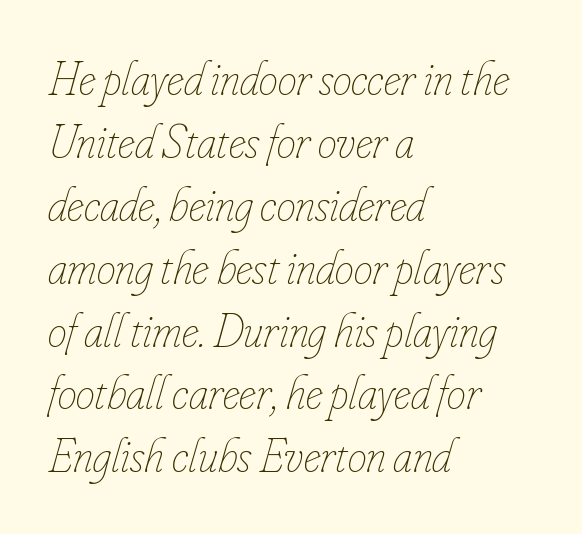
The image shows 48 px thin, condensed type, italic (leaning right); set left-aligned, normal line spacing (1.31x), normal letter spacing, not underlined; low stroke contrast and a small x-height.
